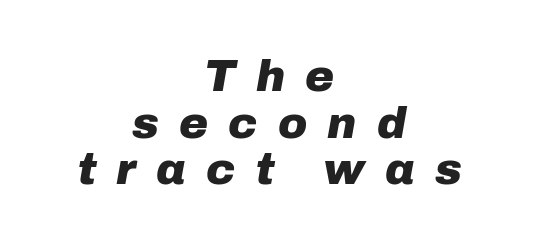
{"italic": "yes", "lean": "right", "slant_degrees": 10, "bold": "yes", "weight": "heavy", "width": "normal", "stroke_contrast": "low", "x_height": "medium", "monospaced": "no", "underline": "no", "align": "center", "line_spacing": "tight", "line_spacing_ratio": 1.06, "letter_spacing": "wide", "letter_spacing_em": 0.46, "glyph_px": 44}
